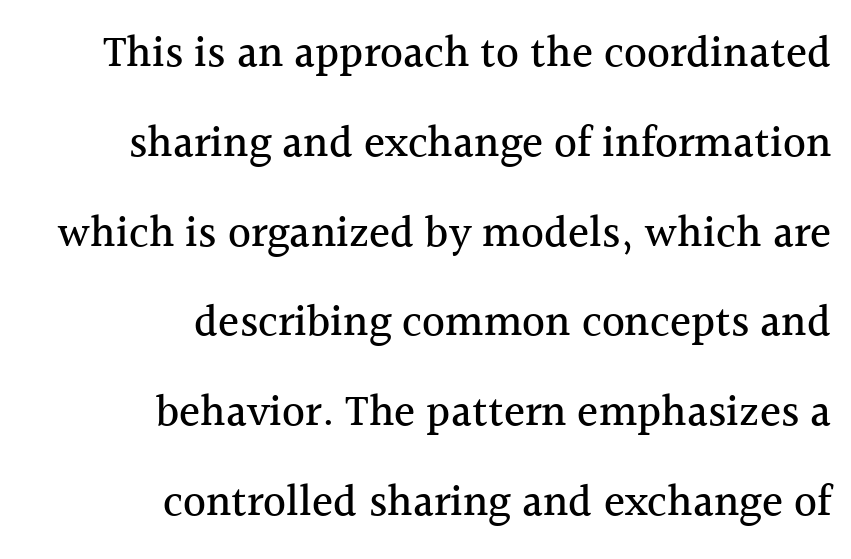
{"serif": "yes", "italic": "no", "width": "normal", "x_height": "medium", "monospaced": "no", "underline": "no", "align": "right", "line_spacing": "loose", "line_spacing_ratio": 2.04, "letter_spacing": "normal", "letter_spacing_em": 0.0, "glyph_px": 44}
